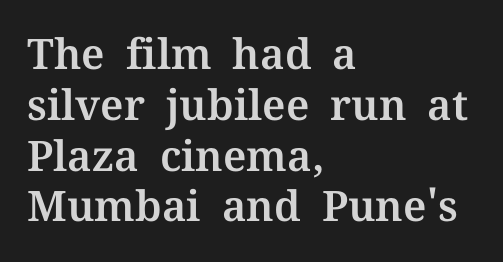
The image shows 42 px serif type, upright; set left-aligned, line spacing 1.21x, normal letter spacing, not underlined; medium stroke contrast and a medium x-height.
